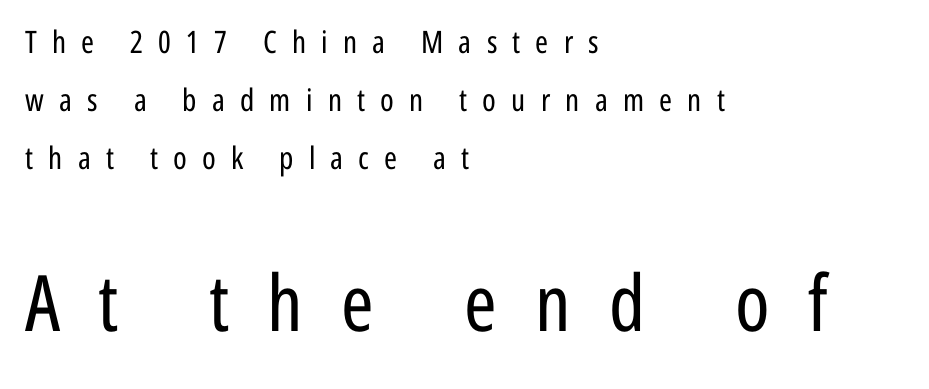
{"serif": "no", "italic": "no", "bold": "no", "weight": "regular", "width": "condensed", "stroke_contrast": "low", "x_height": "medium", "monospaced": "no", "underline": "no", "align": "left", "line_spacing_ratio": 1.87, "letter_spacing": "wide", "letter_spacing_em": 0.49, "larger_block": "second", "size_ratio": 2.52, "glyph_px": 78}
